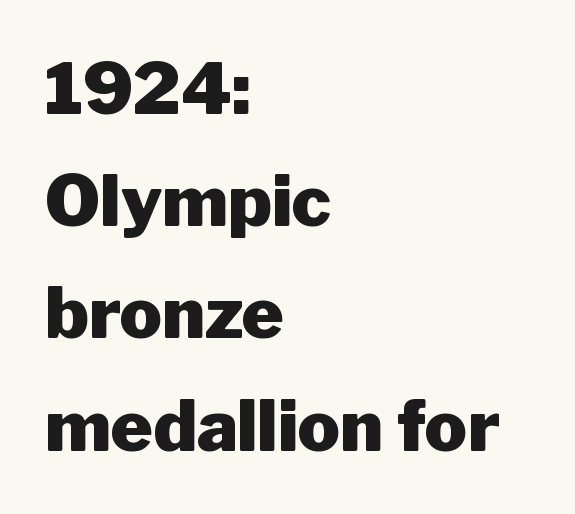
{"serif": "no", "italic": "no", "bold": "yes", "weight": "heavy", "width": "normal", "stroke_contrast": "low", "x_height": "medium", "monospaced": "no", "underline": "no", "align": "left", "line_spacing": "normal", "line_spacing_ratio": 1.58, "letter_spacing": "normal", "letter_spacing_em": 0.0, "glyph_px": 71}
